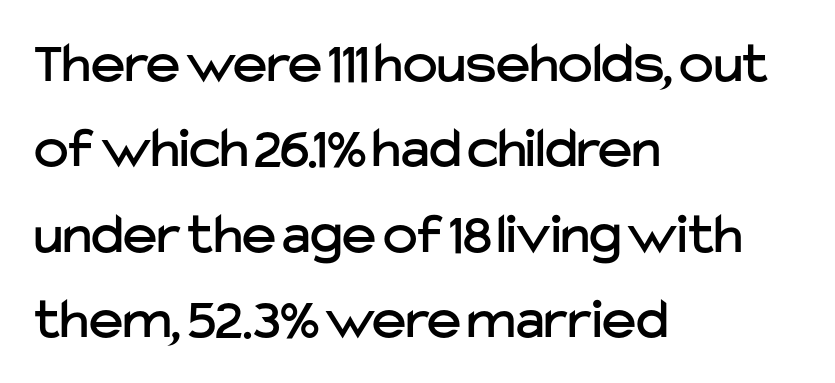
Q: Is the text italic (slanted)? A: No, it is upright.
Q: Is the typeface a serif or a sans-serif typeface? A: Sans-serif.
Q: Is the text underlined? A: No.
Q: How is the paragraph aligned? A: Left-aligned.
Q: Is the spacing between letters normal or unusually wide? A: Normal.
Q: Is the spacing between lines tight, normal or loose? A: Normal.
Q: Width (condensed, normal, or wide)? A: Normal.
Q: Stroke contrast? A: Low.
Q: x-height? A: Medium.
Q: Monospaced? A: No.
